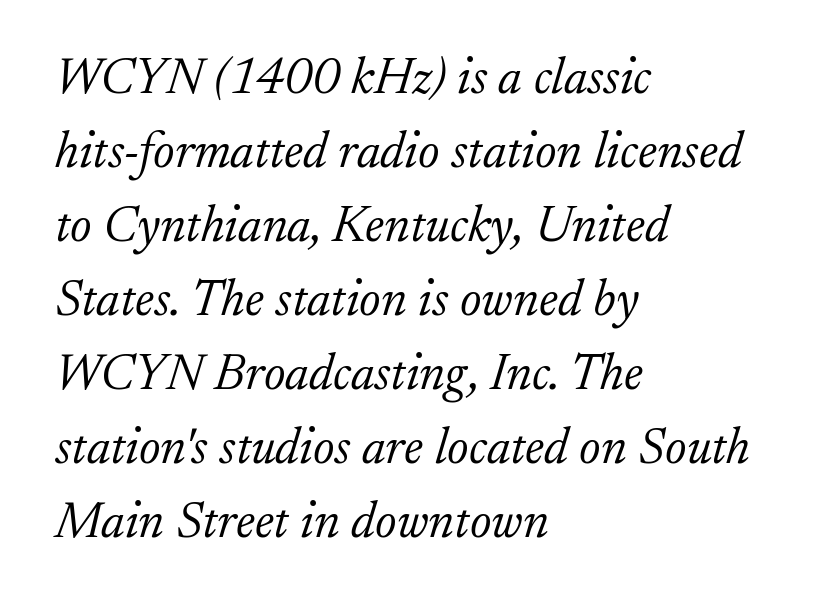
{"serif": "yes", "italic": "yes", "lean": "right", "slant_degrees": 17, "bold": "no", "weight": "light", "width": "normal", "stroke_contrast": "low", "x_height": "small", "monospaced": "no", "underline": "no", "align": "left", "line_spacing": "normal", "line_spacing_ratio": 1.45, "letter_spacing": "normal", "letter_spacing_em": 0.0, "glyph_px": 51}
